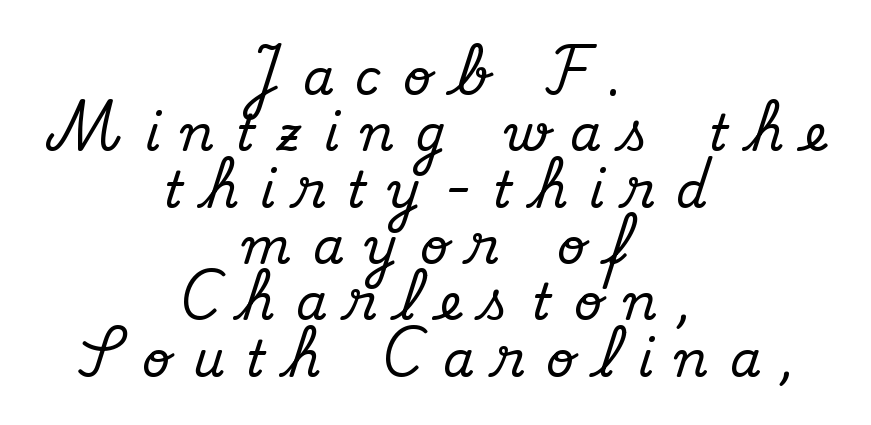
{"serif": "yes", "width": "normal", "stroke_contrast": "medium", "x_height": "small", "monospaced": "no", "underline": "no", "align": "center", "line_spacing": "tight", "line_spacing_ratio": 1.15, "letter_spacing": "wide", "letter_spacing_em": 0.45, "glyph_px": 49}
